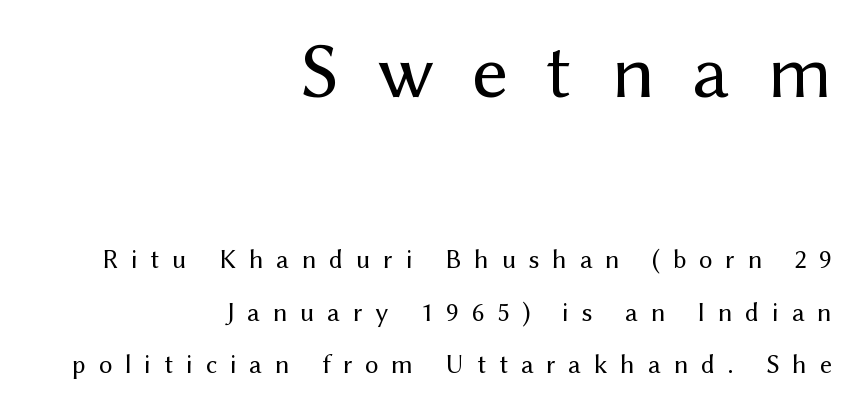
{"serif": "no", "italic": "no", "bold": "no", "weight": "regular", "width": "normal", "stroke_contrast": "medium", "x_height": "medium", "monospaced": "no", "underline": "no", "align": "right", "line_spacing": "loose", "line_spacing_ratio": 1.93, "letter_spacing": "wide", "letter_spacing_em": 0.47, "larger_block": "first", "size_ratio": 2.96, "glyph_px": 80}
